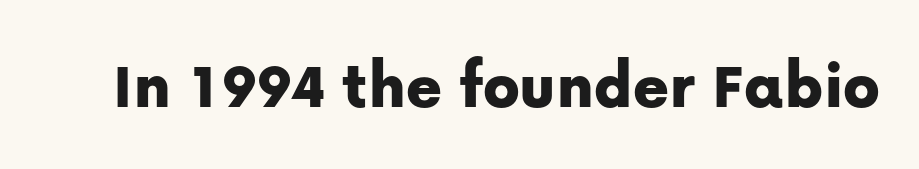
{"serif": "no", "italic": "no", "width": "normal", "stroke_contrast": "low", "x_height": "medium", "monospaced": "no", "underline": "no", "letter_spacing": "normal", "letter_spacing_em": 0.0, "glyph_px": 68}
